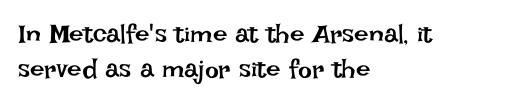
{"italic": "no", "bold": "no", "underline": "no", "align": "left", "line_spacing": "normal", "line_spacing_ratio": 1.35, "letter_spacing": "normal", "letter_spacing_em": 0.0, "glyph_px": 26}
